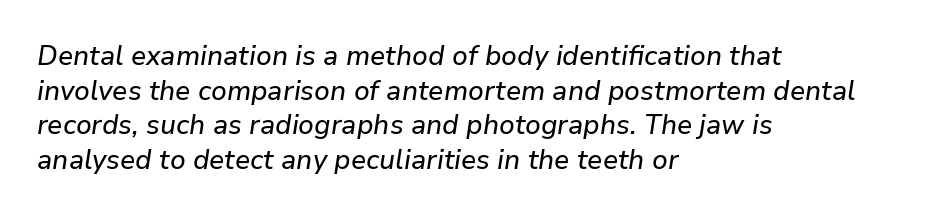
Q: Is the text italic (slanted)? A: Yes, it leans right by about 9 degrees.
Q: Is the text underlined? A: No.
Q: How is the paragraph aligned? A: Left-aligned.
Q: Is the spacing between letters normal or unusually wide? A: Normal.
Q: Is the spacing between lines tight, normal or loose? A: Normal.
